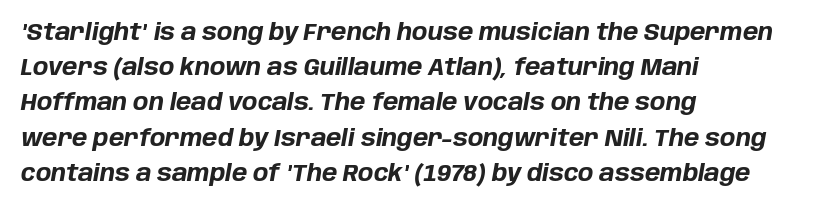
The image shows 23 px bold type, italic (leaning right); set left-aligned, normal line spacing (1.53x), normal letter spacing, not underlined.
